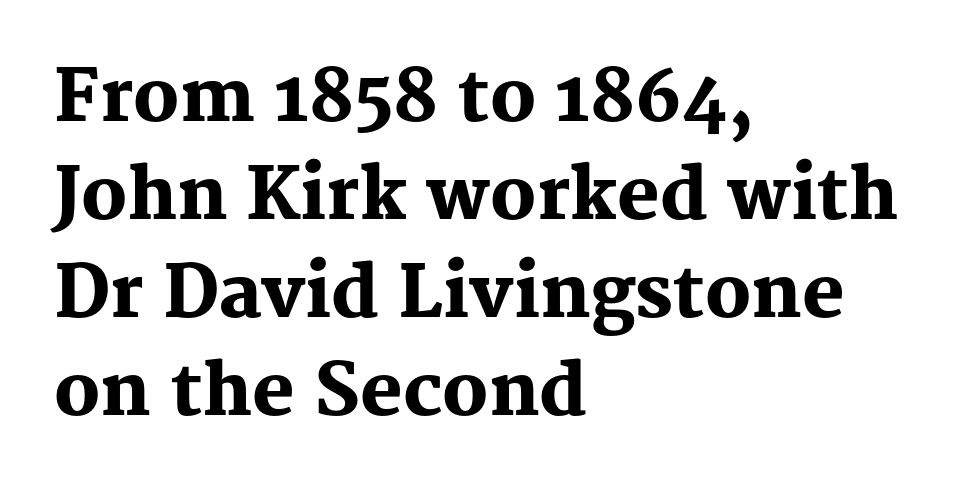
{"serif": "yes", "italic": "no", "bold": "yes", "weight": "heavy", "width": "normal", "stroke_contrast": "medium", "x_height": "medium", "monospaced": "no", "underline": "no", "align": "left", "line_spacing": "normal", "line_spacing_ratio": 1.38, "letter_spacing": "normal", "letter_spacing_em": 0.0, "glyph_px": 71}
